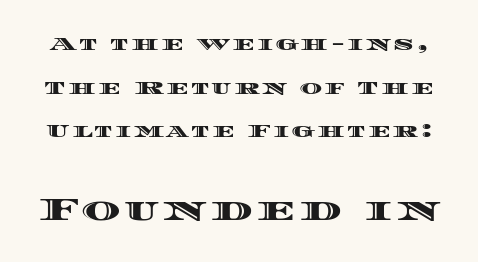
Note the varied advance widths — an 'i' is clearly narrower than an 'm'. Descenders hang freely into open space. Leading is clearly above the norm, producing a sparse column. Vertical strokes here are truly vertical.
